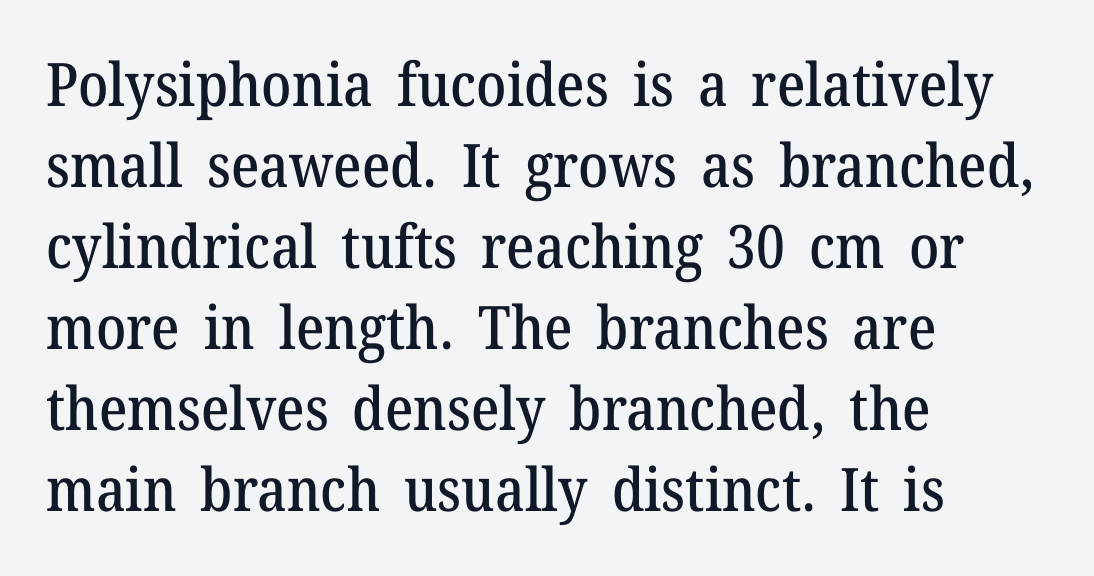
Q: Is the text italic (slanted)? A: No, it is upright.
Q: Is the typeface a serif or a sans-serif typeface? A: Serif.
Q: Is the text underlined? A: No.
Q: How is the paragraph aligned? A: Left-aligned.
Q: Is the spacing between letters normal or unusually wide? A: Normal.
Q: Is the spacing between lines tight, normal or loose? A: Normal.
Q: Width (condensed, normal, or wide)? A: Normal.
Q: Stroke contrast? A: Medium.
Q: x-height? A: Medium.
Q: Monospaced? A: No.
